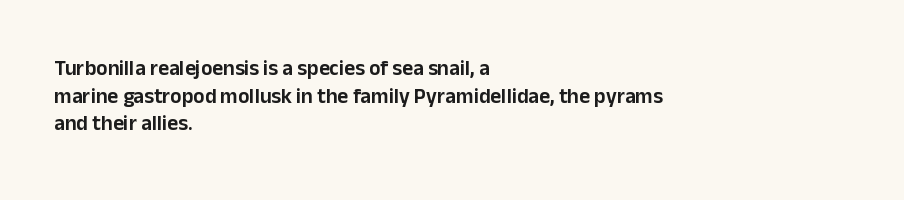
{"italic": "no", "underline": "no", "align": "left", "line_spacing": "normal", "line_spacing_ratio": 1.31, "letter_spacing": "normal", "letter_spacing_em": 0.0, "glyph_px": 21}
